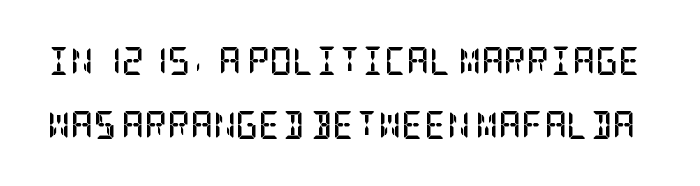
You can tell from the footed stems that serif type was used. The letterforms sit shoulder to shoulder at normal distance. The passage shown is not underscored anywhere. This is roman type, the default non-slanted kind.
